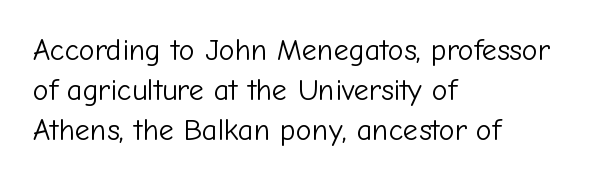
The image shows 30 px light sans-serif type, upright; set left-aligned, normal line spacing (1.34x), normal letter spacing, not underlined; low stroke contrast and a medium x-height.
